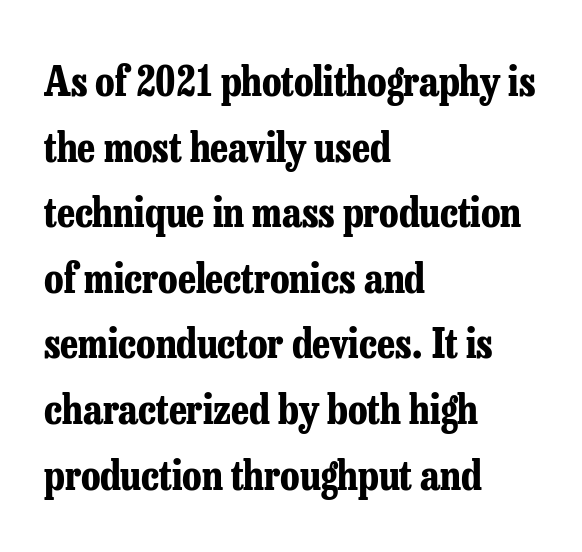
The image shows 41 px bold, condensed serif type, upright; set left-aligned, normal line spacing (1.6x), normal letter spacing, not underlined; low stroke contrast and a medium x-height.
